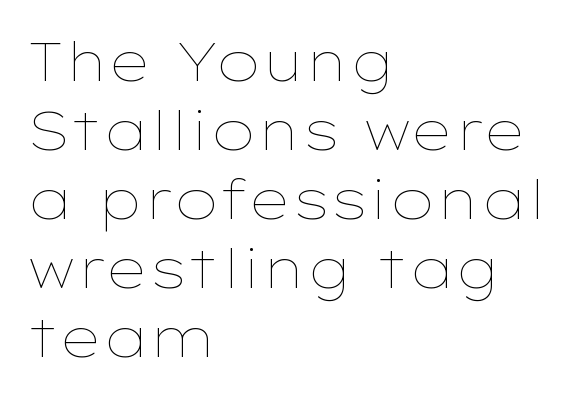
{"italic": "no", "bold": "no", "weight": "thin", "width": "wide", "stroke_contrast": "low", "x_height": "medium", "monospaced": "no", "underline": "no", "align": "left", "line_spacing": "normal", "line_spacing_ratio": 1.28, "letter_spacing": "normal", "letter_spacing_em": 0.0, "glyph_px": 54}
